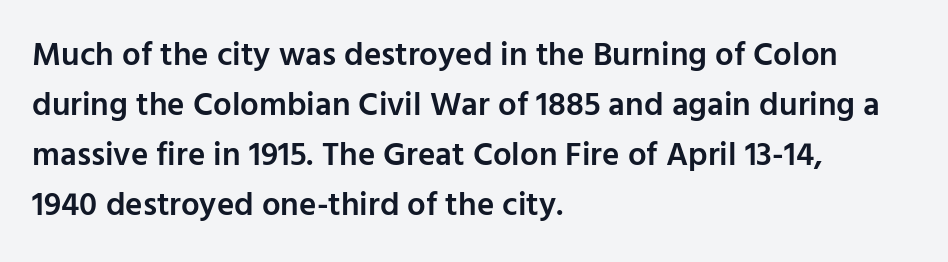
Q: Is the text bold? A: Semi-bold.
Q: Is the text italic (slanted)? A: No, it is upright.
Q: Is the typeface a serif or a sans-serif typeface? A: Sans-serif.
Q: Is the text underlined? A: No.
Q: How is the paragraph aligned? A: Left-aligned.
Q: Is the spacing between letters normal or unusually wide? A: Normal.
Q: Is the spacing between lines tight, normal or loose? A: Normal.
Q: Width (condensed, normal, or wide)? A: Normal.
Q: Stroke contrast? A: Low.
Q: x-height? A: Medium.
Q: Monospaced? A: No.
